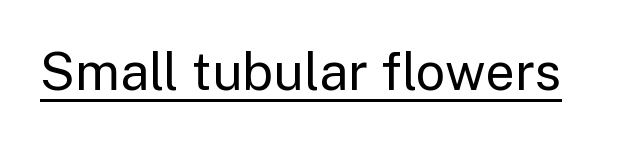
Is this a fixed-width face? No — the glyphs have proportional, varying widths. Nothing heavy about these letters — not bold at all. Every character sits straight up, as roman type does. Font category for this specimen: sans-serif. The rendering uses the underline text-decoration. Is the letter spacing exaggerated? No — it looks like the ordinary default.
